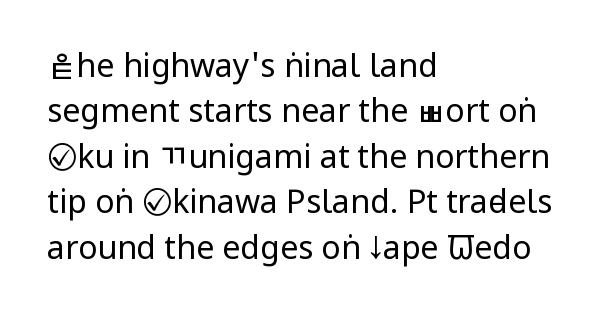
{"serif": "no", "italic": "no", "bold": "no", "weight": "regular", "width": "condensed", "stroke_contrast": "low", "x_height": "large", "monospaced": "no", "underline": "no", "align": "left", "line_spacing": "normal", "line_spacing_ratio": 1.42, "letter_spacing": "normal", "letter_spacing_em": 0.0, "glyph_px": 32}
